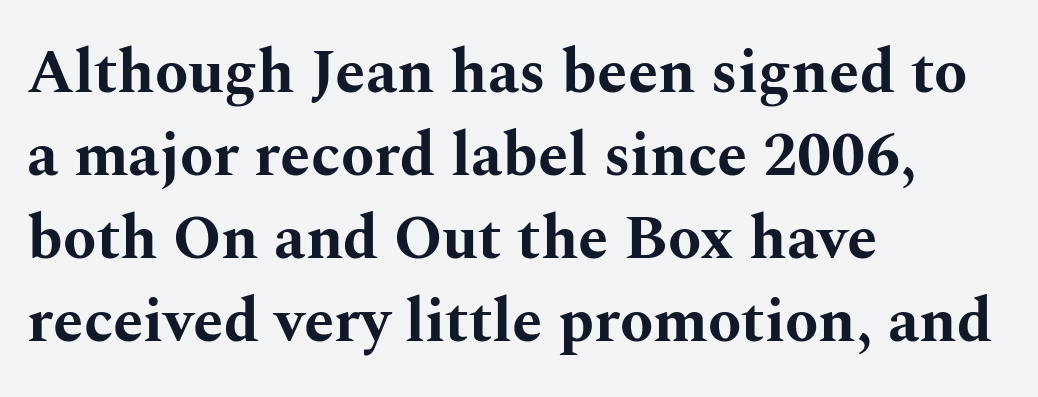
Q: Is the text bold? A: Yes.
Q: Is the text italic (slanted)? A: No, it is upright.
Q: Is the typeface a serif or a sans-serif typeface? A: Serif.
Q: Is the text underlined? A: No.
Q: How is the paragraph aligned? A: Left-aligned.
Q: Is the spacing between letters normal or unusually wide? A: Normal.
Q: Is the spacing between lines tight, normal or loose? A: Normal.
Q: Width (condensed, normal, or wide)? A: Wide.
Q: Stroke contrast? A: Medium.
Q: x-height? A: Medium.
Q: Monospaced? A: No.
